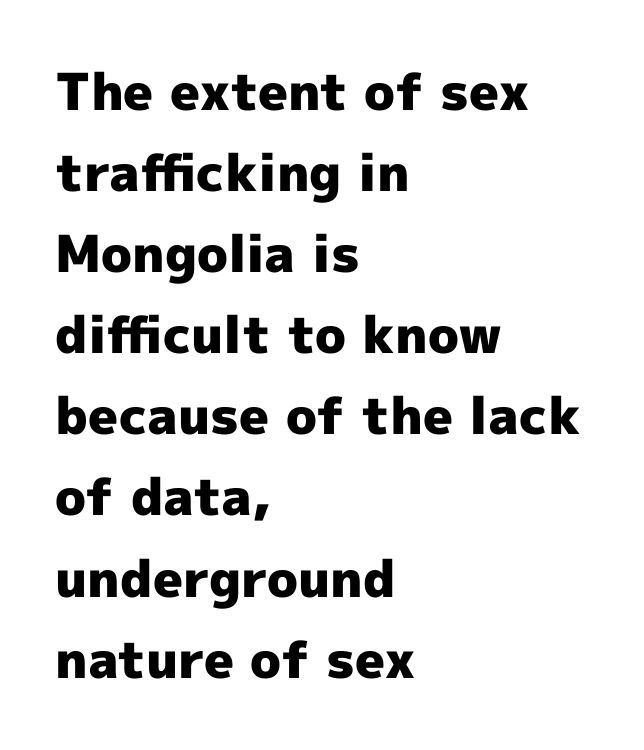
{"serif": "no", "italic": "no", "bold": "yes", "weight": "heavy", "width": "normal", "x_height": "medium", "monospaced": "no", "underline": "no", "align": "left", "line_spacing": "normal", "line_spacing_ratio": 1.59, "letter_spacing": "normal", "letter_spacing_em": 0.0, "glyph_px": 51}
